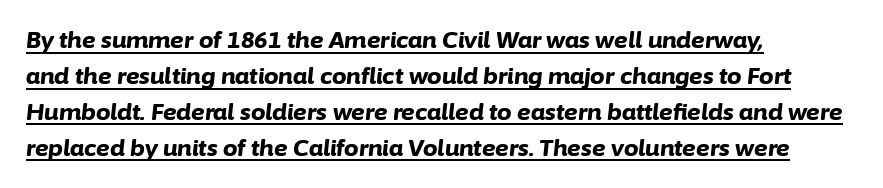
The compositor pushed each line to the left boundary. The characters look thick and weighty, a clear bold. Regular leading. The passage shown leans; its letterforms are oblique. Decoration check: the copy is underlined. No extra tracking has been applied to these lines.
